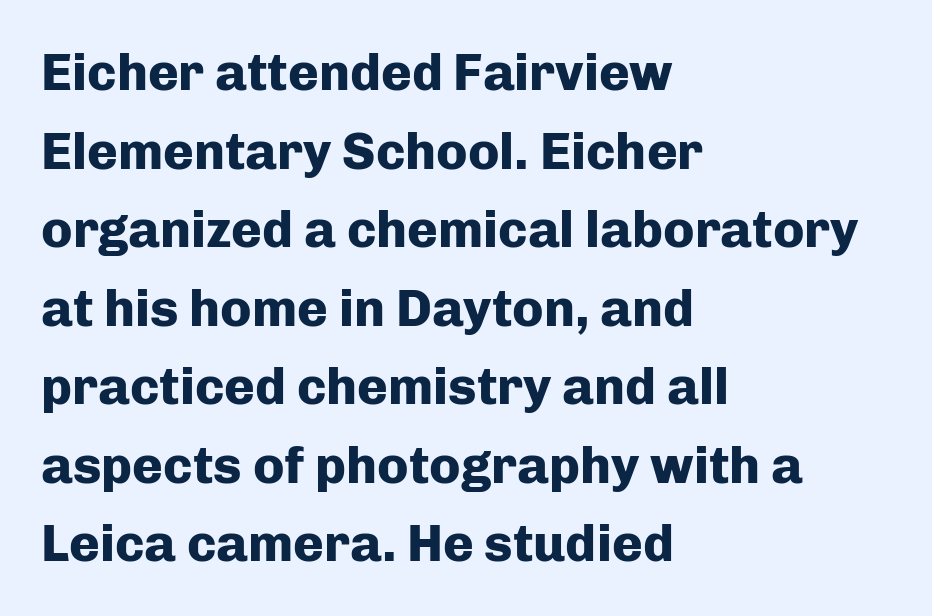
I'd call this a sans setting — the letters go barefoot. Heavy-handed strokes throughout: this text is bold. This sample has the flowing, uneven cadence of proportional lettering. Type without underlining.
